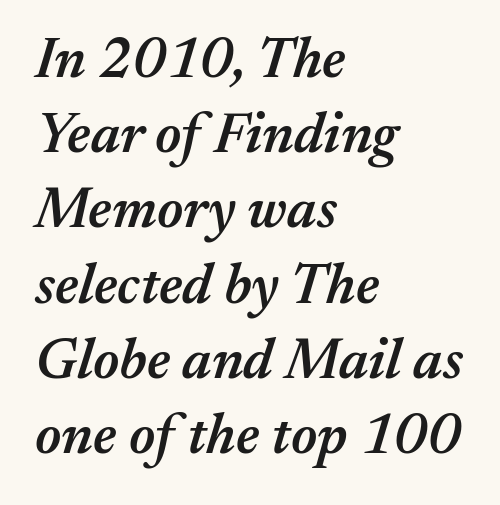
The image shows 57 px semibold type, italic (leaning right); set left-aligned, normal line spacing (1.32x), normal letter spacing, not underlined; medium stroke contrast and a medium x-height.
